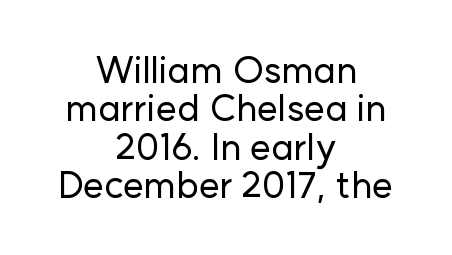
Q: Is the text italic (slanted)? A: No, it is upright.
Q: Is the typeface a serif or a sans-serif typeface? A: Sans-serif.
Q: Is the text underlined? A: No.
Q: How is the paragraph aligned? A: Centered.
Q: Is the spacing between letters normal or unusually wide? A: Normal.
Q: Is the spacing between lines tight, normal or loose? A: Tight.
Q: Width (condensed, normal, or wide)? A: Normal.
Q: Stroke contrast? A: Low.
Q: x-height? A: Medium.
Q: Monospaced? A: No.
